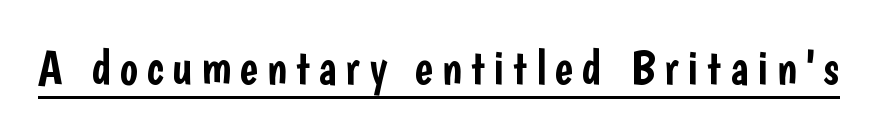
These characters rest on top of a visible drawn line. Do the characters align in a grid? No, the font is proportional. Nope, not italic — everything's standing straight. These lines are composed in type without serifs.
